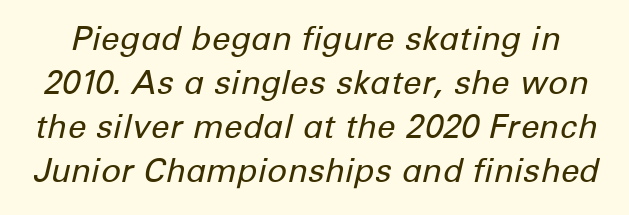
The tracking reads as untouched default to a designer's eye. The rendering applies a slant to the glyphs. The passage shown is typed in a proportional face where columns would drift. Lines of text with bare space underneath. The letters look calm and open, with moderate or lighter stems. The space between consecutive lines is moderate.
